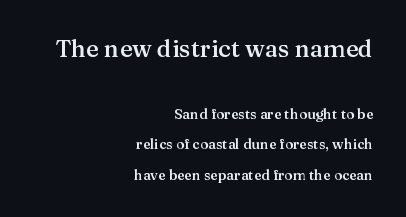
Between these two stacked blocks, the higher one wins on size. These lines were composed using upright roman letters. Semibold letterforms, between regular and bold. The vertical gap from one line to the next is large. Words appear dense and cohesive because spacing is normal.
